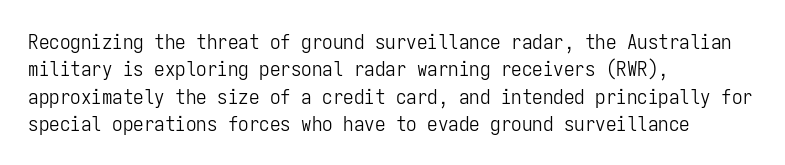
{"italic": "no", "bold": "no", "underline": "no", "align": "left", "line_spacing": "normal", "line_spacing_ratio": 1.3, "letter_spacing": "normal", "letter_spacing_em": 0.0, "glyph_px": 21}
